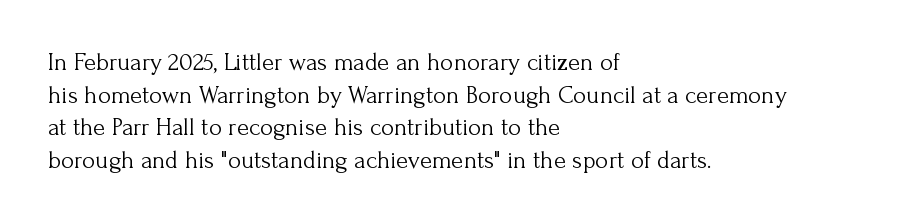
The image shows 25 px text type, upright; set left-aligned, normal line spacing (1.31x), normal letter spacing, not underlined.
